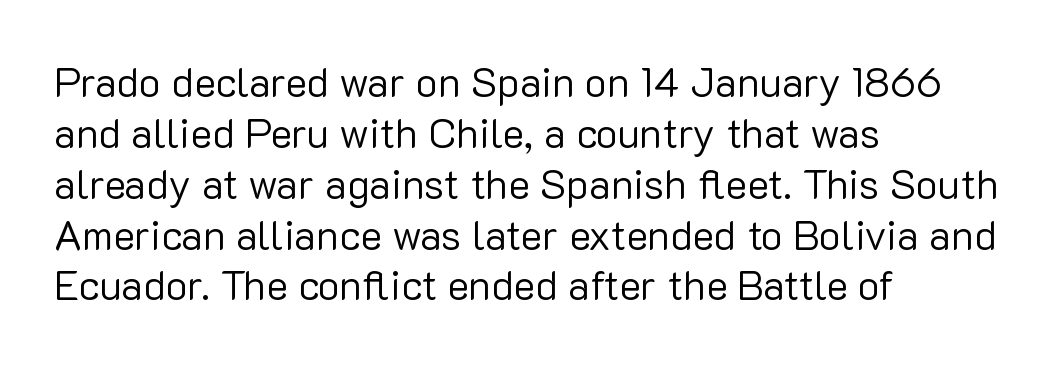
Q: Is the text bold? A: No.
Q: Is the text italic (slanted)? A: No, it is upright.
Q: Is the typeface a serif or a sans-serif typeface? A: Sans-serif.
Q: Is the text underlined? A: No.
Q: How is the paragraph aligned? A: Left-aligned.
Q: Is the spacing between letters normal or unusually wide? A: Normal.
Q: Width (condensed, normal, or wide)? A: Normal.
Q: Stroke contrast? A: Low.
Q: x-height? A: Medium.
Q: Monospaced? A: No.
